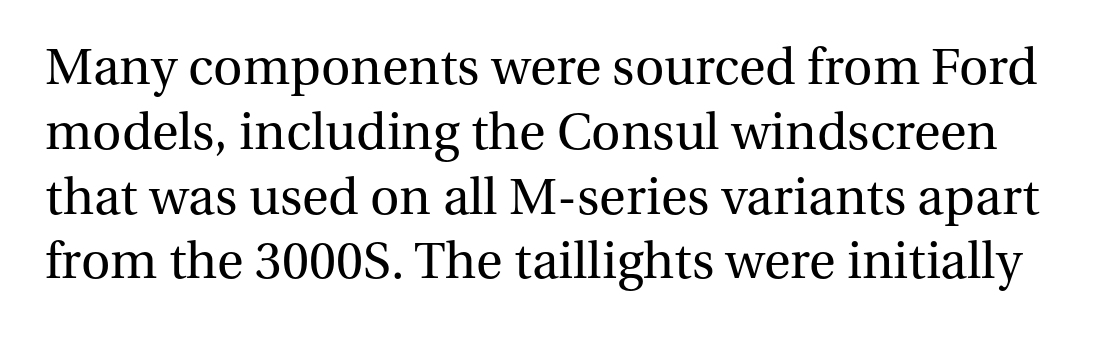
{"serif": "yes", "italic": "no", "bold": "no", "weight": "regular", "width": "normal", "stroke_contrast": "medium", "x_height": "medium", "monospaced": "no", "underline": "no", "line_spacing": "normal", "line_spacing_ratio": 1.27, "letter_spacing": "normal", "letter_spacing_em": 0.0, "glyph_px": 51}
